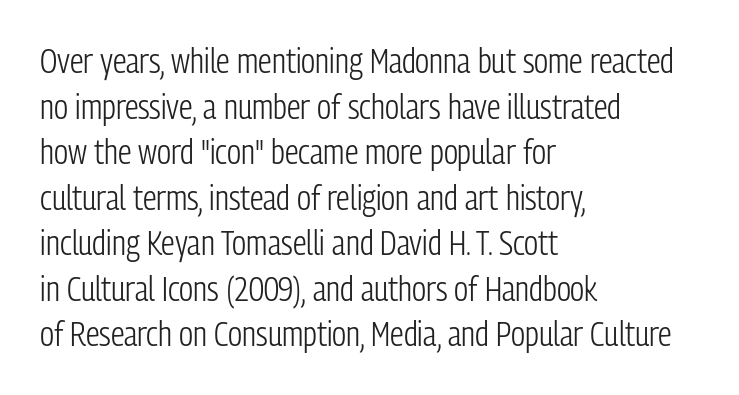
Q: Is the text bold? A: No.
Q: Is the text italic (slanted)? A: No, it is upright.
Q: Is the typeface a serif or a sans-serif typeface? A: Sans-serif.
Q: Is the text underlined? A: No.
Q: How is the paragraph aligned? A: Left-aligned.
Q: Is the spacing between letters normal or unusually wide? A: Normal.
Q: Is the spacing between lines tight, normal or loose? A: Normal.
Q: Width (condensed, normal, or wide)? A: Condensed.
Q: Stroke contrast? A: Low.
Q: x-height? A: Medium.
Q: Monospaced? A: No.
